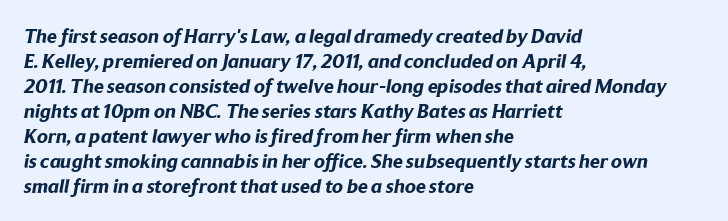
The image shows 20 px bold type; set left-aligned, normal line spacing (1.25x), normal letter spacing, not underlined.
